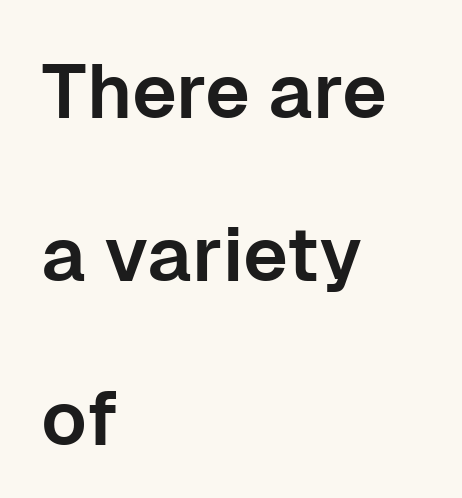
The image shows 76 px sans-serif type, upright; set left-aligned, loose line spacing (2.15x), normal letter spacing, not underlined; low stroke contrast and a medium x-height.
